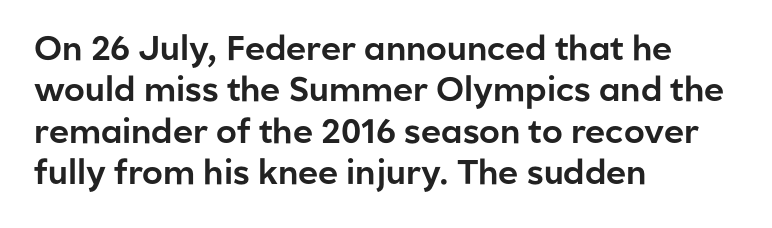
The image shows 34 px sans-serif type, upright; set left-aligned, line spacing 1.22x, normal letter spacing, not underlined; low stroke contrast and a medium x-height.
